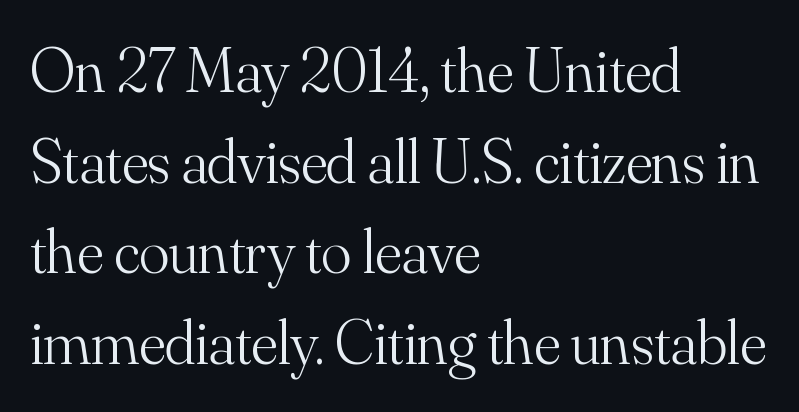
A serif font was chosen for this passage. Every row of glyphs begins at an identical x-position on the left. The strip under each line holds only bare page. Does the leading feel generous? No, just average. Is the type heavy? It reads as light-to-regular instead.
